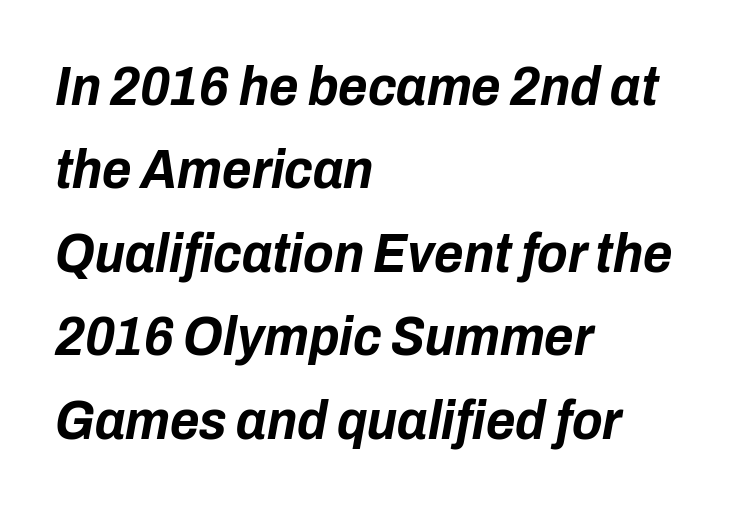
The image shows 56 px bold, condensed type, italic (leaning right); set left-aligned, normal line spacing (1.49x), normal letter spacing, not underlined; low stroke contrast and a medium x-height.
